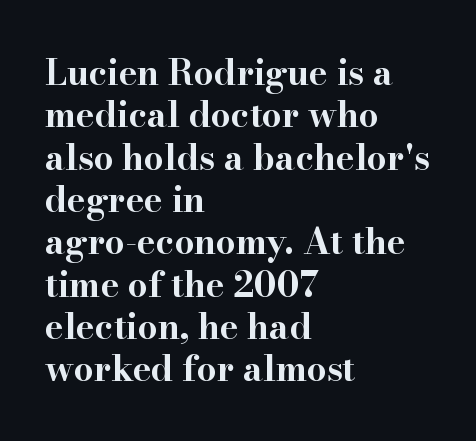
{"serif": "yes", "italic": "no", "bold": "yes", "weight": "bold", "width": "wide", "stroke_contrast": "high", "x_height": "small", "monospaced": "no", "underline": "no", "align": "left", "line_spacing_ratio": 1.21, "letter_spacing": "normal", "letter_spacing_em": 0.0, "glyph_px": 35}
